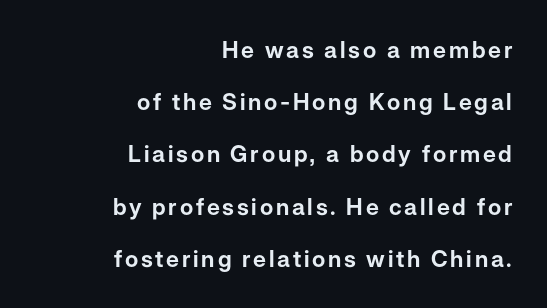
The image shows 23 px text type, upright; set right-aligned, loose line spacing (2.27x), not underlined.
